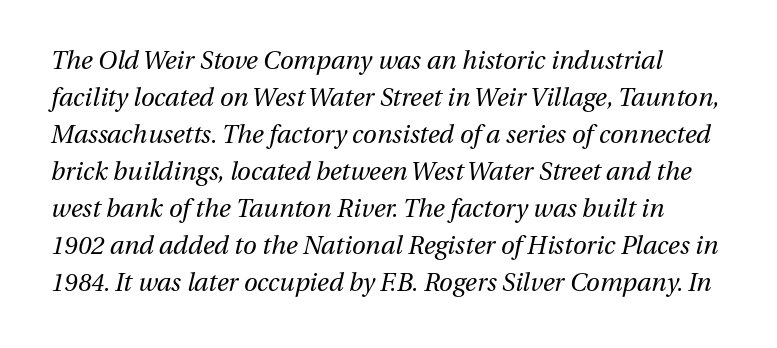
Q: Is the text bold? A: No.
Q: Is the text italic (slanted)? A: Yes, it leans right by about 13 degrees.
Q: Is the text underlined? A: No.
Q: Is the spacing between letters normal or unusually wide? A: Normal.
Q: Is the spacing between lines tight, normal or loose? A: Normal.
